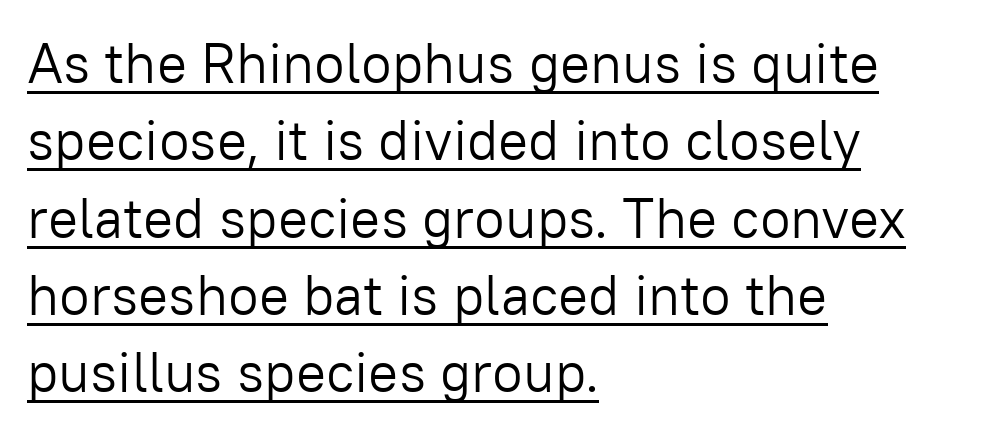
Horizontally, the lines are justified to the leading edge only. Tall strokes in this sample are plumb rather than angled. Successive baselines arrive at the customary interval. Does a line run under the words? Yes, clearly. Heaviness? Minimal to ordinary, like unemphasized prose. Look at the bottom of the vertical strokes: they stop flat, with no serifs.
